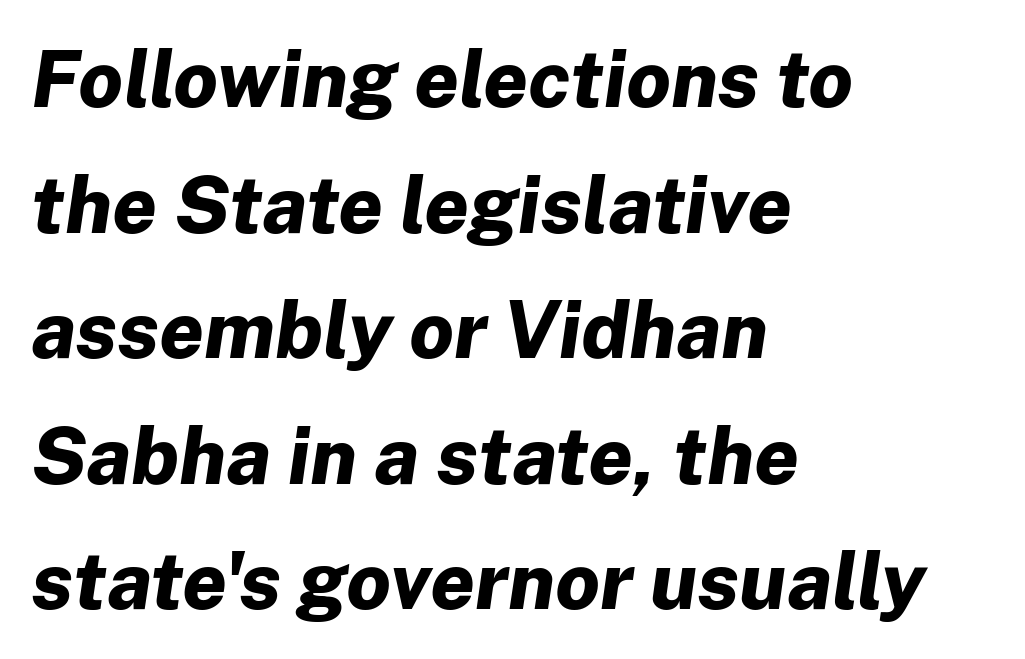
Nobody drew a line under any word here. Letter spacing: default. The text carries the slant typical of an italic or oblique font. Summary of vertical rhythm: regular, with standard interline spacing.
